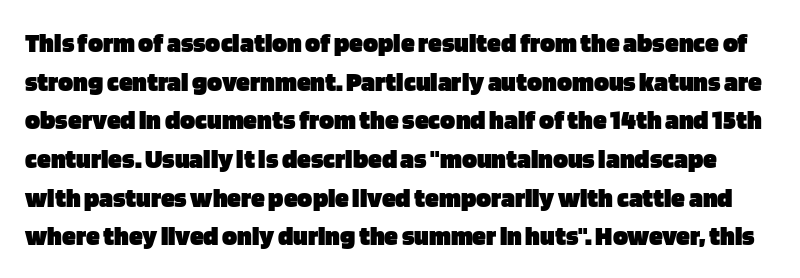
Q: Is the text bold? A: Yes.
Q: Is the text italic (slanted)? A: No, it is upright.
Q: Is the typeface a serif or a sans-serif typeface? A: Sans-serif.
Q: Is the text underlined? A: No.
Q: Is the spacing between letters normal or unusually wide? A: Normal.
Q: Is the spacing between lines tight, normal or loose? A: Normal.
Q: Width (condensed, normal, or wide)? A: Normal.
Q: Stroke contrast? A: Low.
Q: x-height? A: Large.
Q: Monospaced? A: No.
